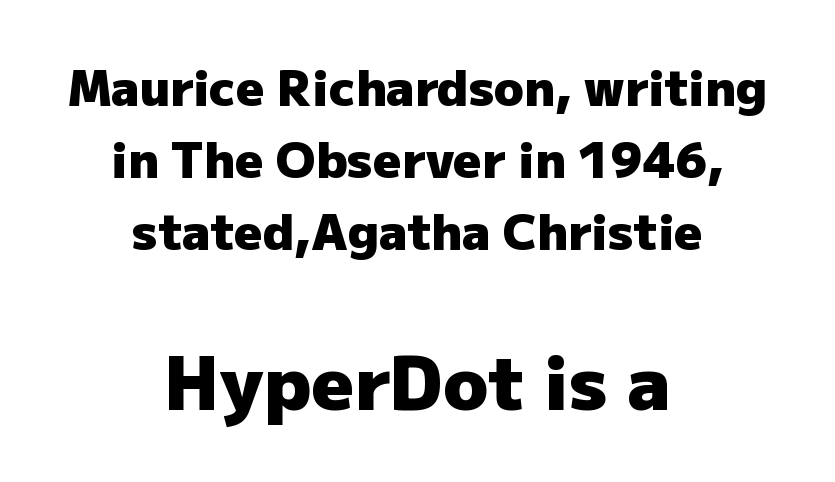
Teacher's note: observe the equal gaps on both sides — that is centered alignment. Note: smaller setting up top, larger setting below. The letterforms sit shoulder to shoulder at normal distance. Italic: no, the glyphs are upright roman. The glyphs in this specimen are sans serif.
